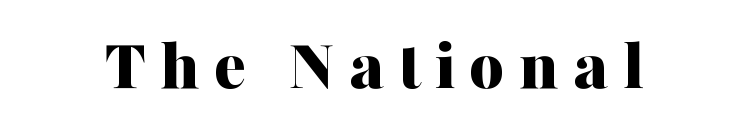
{"serif": "yes", "italic": "no", "bold": "yes", "weight": "bold", "width": "normal", "stroke_contrast": "medium", "x_height": "medium", "monospaced": "no", "underline": "no", "glyph_px": 75}
